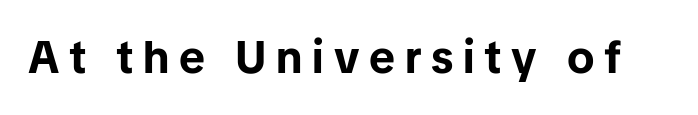
Q: Is the text bold? A: Yes.
Q: Is the text italic (slanted)? A: No, it is upright.
Q: Is the typeface a serif or a sans-serif typeface? A: Sans-serif.
Q: Is the text underlined? A: No.
Q: Is the spacing between letters normal or unusually wide? A: Unusually wide.
Q: Width (condensed, normal, or wide)? A: Normal.
Q: Stroke contrast? A: Low.
Q: x-height? A: Medium.
Q: Monospaced? A: No.
